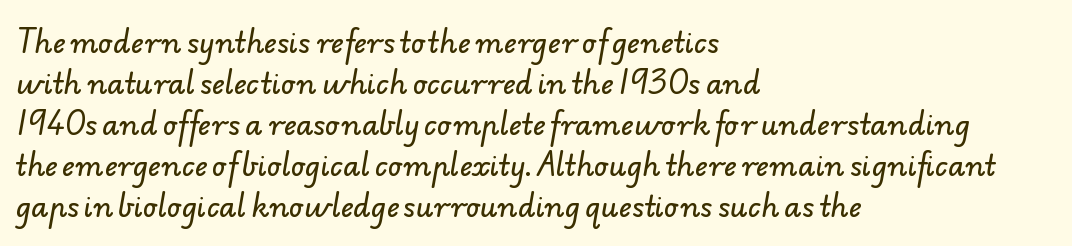
All the whitespace from short lines collects on the right. Think of a printed novel: that variable character pitch is what you see here. The block of text has a typical density, with ordinary space between rows. Nothing sits at the stroke ends, so this counts as sans-serif. The string is rendered with underlining switched off. Caption: standard tracking, unaltered.
